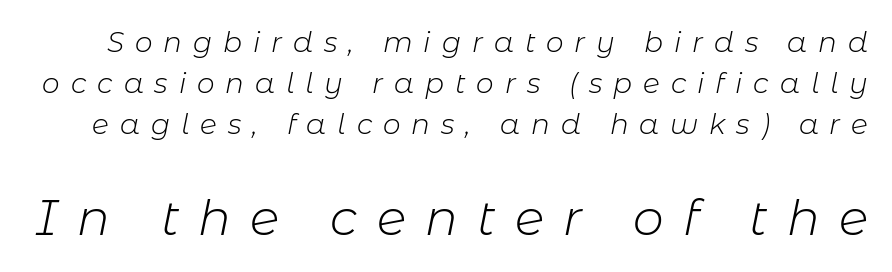
The image shows 49 px light type, italic (leaning right); set normal line spacing (1.47x), unusually wide letter spacing (+0.39 em), not underlined; the second (bottom) block is 1.75x larger; low stroke contrast and a medium x-height.
